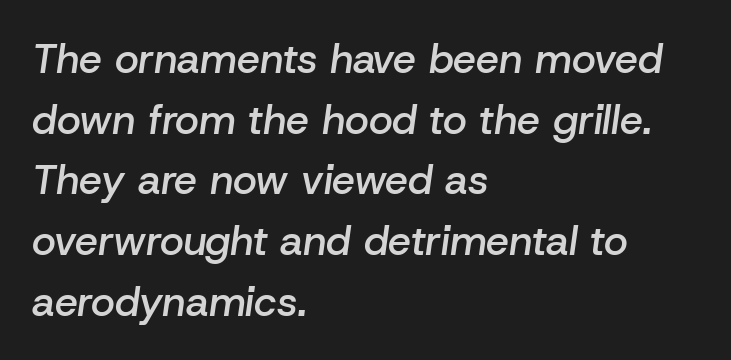
{"italic": "yes", "lean": "right", "slant_degrees": 8, "bold": "semi", "weight": "semibold", "width": "normal", "stroke_contrast": "low", "x_height": "medium", "monospaced": "no", "underline": "no", "align": "left", "line_spacing": "normal", "line_spacing_ratio": 1.48, "letter_spacing": "normal", "letter_spacing_em": 0.0, "glyph_px": 41}
